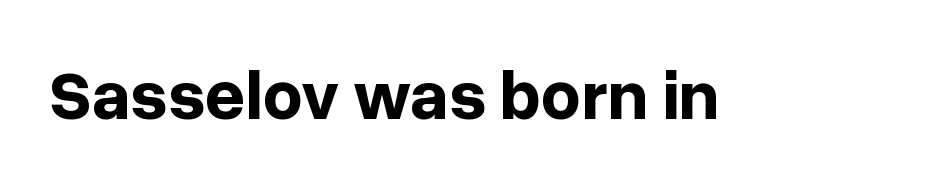
{"serif": "no", "italic": "no", "bold": "yes", "weight": "bold", "width": "normal", "stroke_contrast": "low", "x_height": "medium", "monospaced": "no", "underline": "no", "letter_spacing": "normal", "letter_spacing_em": 0.0, "glyph_px": 70}
